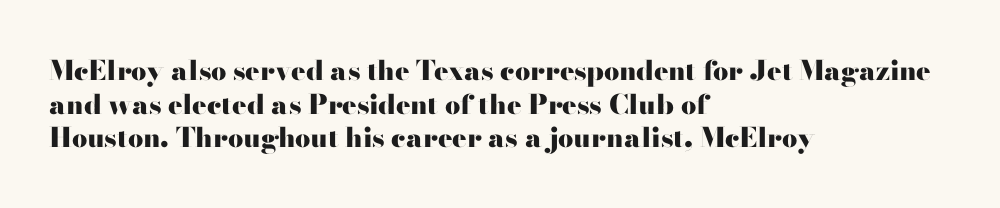
Its strokes are broad and dark, the hallmark of bold type. It's the straight-up-and-down kind of type. Regular leading. Caption: standard tracking, unaltered.
